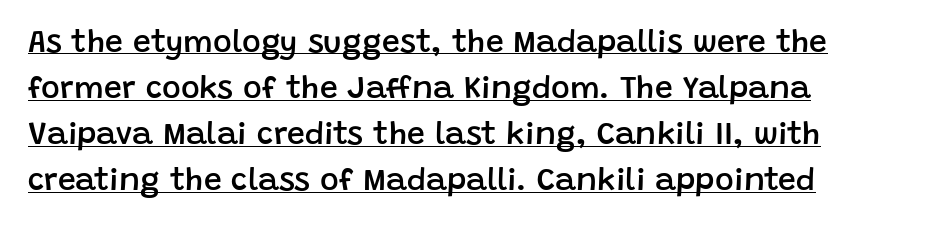
The image shows 32 px semibold sans-serif type, upright; set left-aligned, normal line spacing (1.44x), normal letter spacing, underlined; low stroke contrast and a large x-height.
